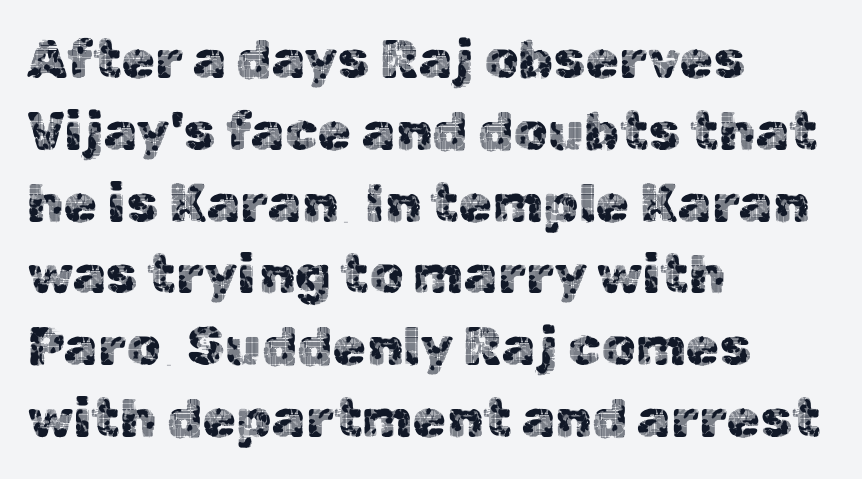
No word sits above an underline. Successive baselines arrive at the customary interval. It's the straight-up-and-down kind of type. The face used here is proportionally spaced, like ordinary book or web type.
